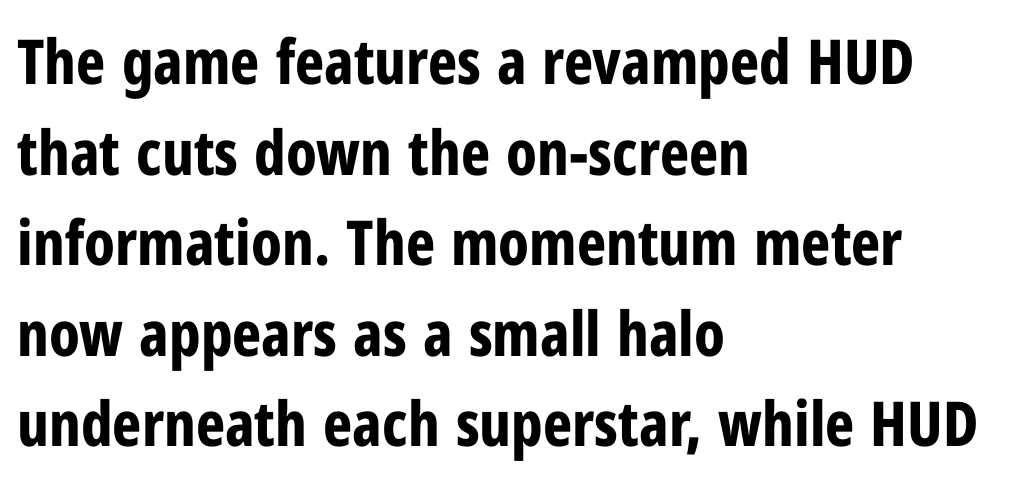
Caption: standard tracking, unaltered. Notice how the stems are strictly vertical — no italics here. Quick note: underline off. These lines are set flush left with a ragged right edge. This sample keeps an unexceptional amount of space between lines. The face used here has the dense, thick strokes of a bold.
